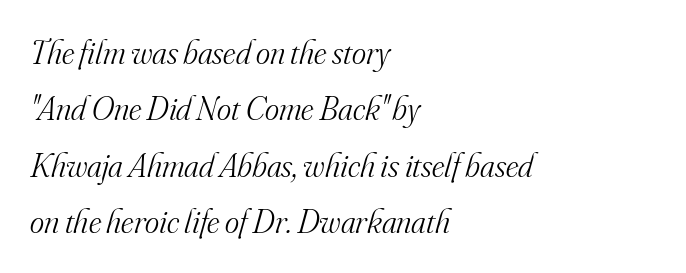
{"serif": "yes", "italic": "yes", "lean": "right", "slant_degrees": 16, "bold": "no", "weight": "light", "width": "normal", "stroke_contrast": "medium", "x_height": "small", "monospaced": "no", "underline": "no", "align": "left", "line_spacing": "normal", "line_spacing_ratio": 1.66, "letter_spacing": "normal", "letter_spacing_em": 0.0, "glyph_px": 34}
